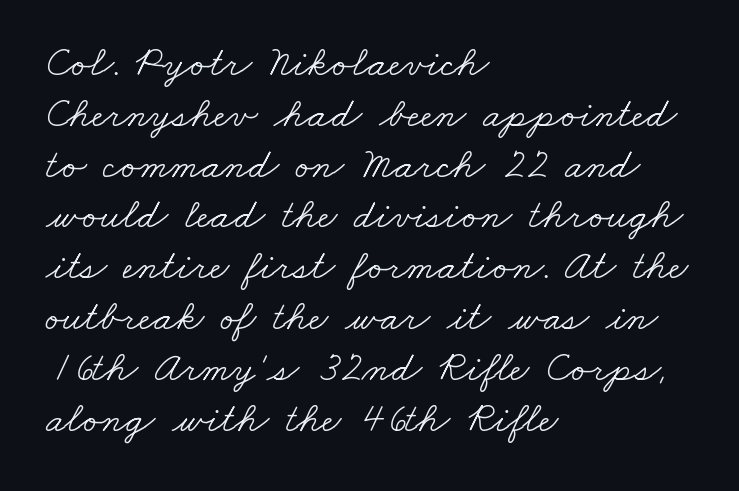
The text block is weighted toward the left margin, trailing off unevenly rightward. Nothing unusual about the tracking: characters are spaced as the font intends. The passage shown is typed in a proportional face where columns would drift. Nobody drew a line under any word here. Each stroke keeps to a modest, everyday thickness or less. Serifs: yes, visible at the terminals of the letterforms.
